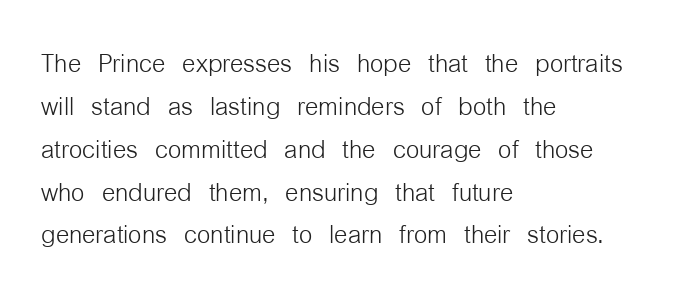
{"serif": "no", "italic": "no", "bold": "no", "weight": "light", "width": "condensed", "stroke_contrast": "low", "x_height": "medium", "monospaced": "no", "underline": "no", "align": "left", "line_spacing": "normal", "line_spacing_ratio": 1.26, "letter_spacing": "normal", "letter_spacing_em": 0.0, "glyph_px": 34}
